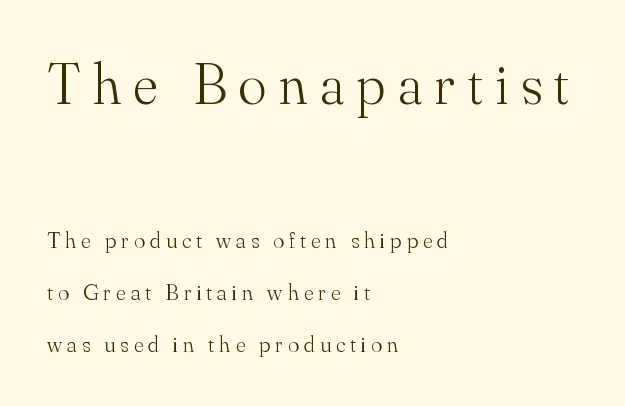
Here the first block reads like a headline and the second like body copy. Classification — serif. Is the type heavy? It reads as light-to-regular instead. Airy leading. Each letter keeps its own natural width here, so spacing adapts to shape.
